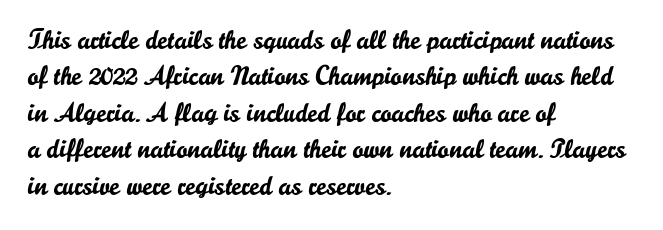
Tracking value appears to be zero — textbook default spacing. A clean baseline with only descenders dipping below it. Is the block centered? No — it sits flush against the left margin. Notice how descenders clear the ascenders below comfortably — that's standard leading.
